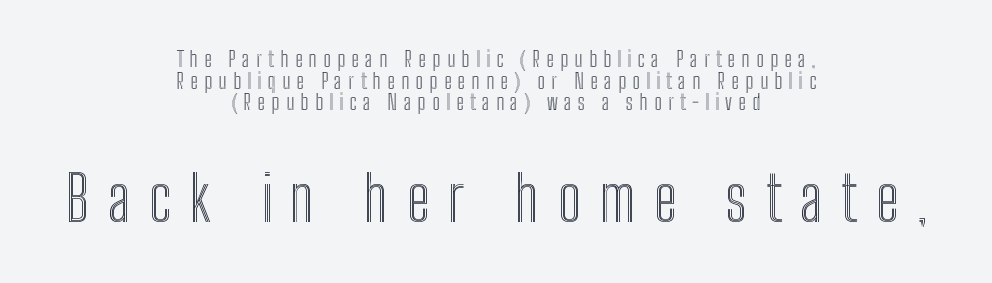
The image shows 62 px condensed type, upright; set centered, tight line spacing (1.03x), unusually wide letter spacing (+0.3 em), not underlined; the second (bottom) block is 2.95x larger; a medium x-height.
